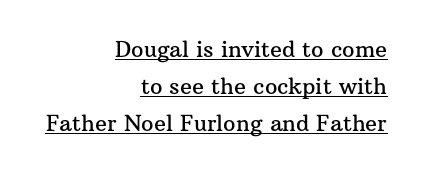
Vertical spacing — default. The rendering anchors every line to the right-hand side. This rendering features underlined lettering. This rendering leaves character spacing at its baseline value. Nope, not italic — everything's standing straight.
